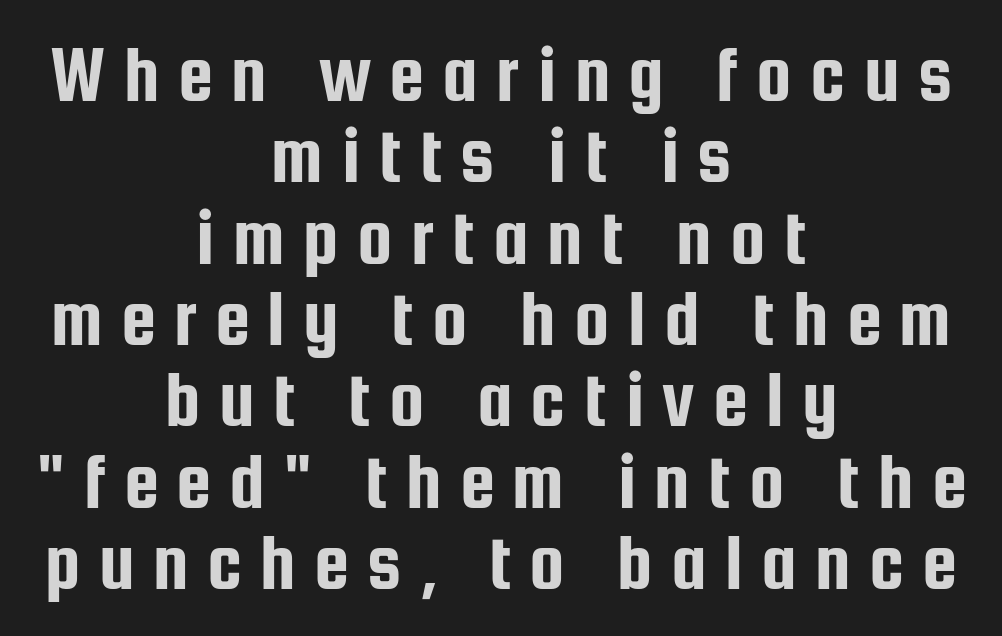
Q: Is the text italic (slanted)? A: No, it is upright.
Q: Is the typeface a serif or a sans-serif typeface? A: Sans-serif.
Q: Is the text underlined? A: No.
Q: How is the paragraph aligned? A: Centered.
Q: Is the spacing between letters normal or unusually wide? A: Unusually wide.
Q: Is the spacing between lines tight, normal or loose? A: Tight.
Q: Width (condensed, normal, or wide)? A: Condensed.
Q: Stroke contrast? A: Low.
Q: x-height? A: Medium.
Q: Monospaced? A: No.
